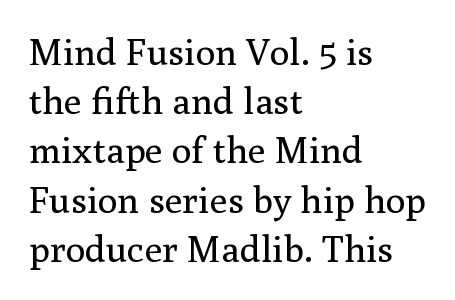
The specimen omits any rule beneath the text block's lines. Each letter keeps its own natural width here, so spacing adapts to shape. Every character sits straight up, as roman type does. Weight class: somewhere from thin through regular. Nobody touched the tracking dial on this one. If you measured baseline to baseline, you'd find a middling distance.
